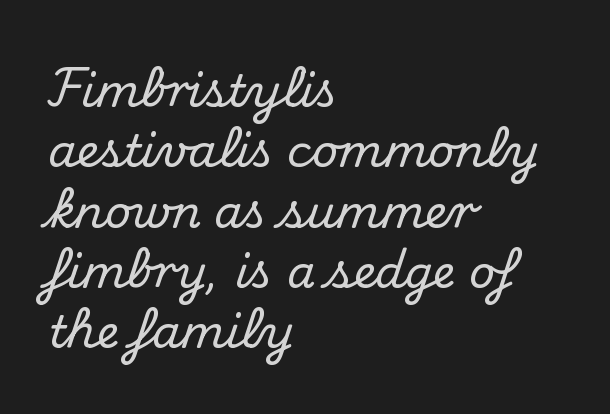
Q: Is the text italic (slanted)? A: Yes.
Q: Is the typeface a serif or a sans-serif typeface? A: Serif.
Q: Is the text underlined? A: No.
Q: How is the paragraph aligned? A: Left-aligned.
Q: Is the spacing between letters normal or unusually wide? A: Normal.
Q: Is the spacing between lines tight, normal or loose? A: Normal.
Q: Width (condensed, normal, or wide)? A: Normal.
Q: Stroke contrast? A: Medium.
Q: x-height? A: Small.
Q: Monospaced? A: No.
